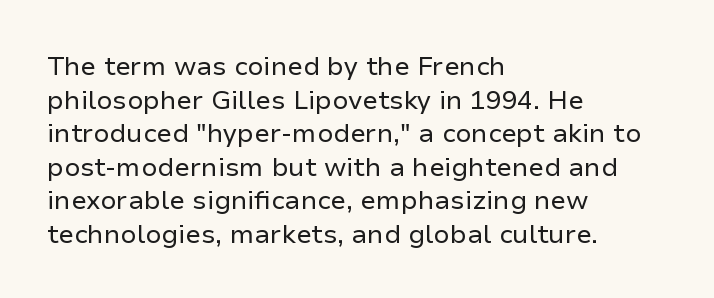
Q: Is the text bold? A: No.
Q: Is the text italic (slanted)? A: No, it is upright.
Q: Is the text underlined? A: No.
Q: How is the paragraph aligned? A: Left-aligned.
Q: Is the spacing between letters normal or unusually wide? A: Normal.
Q: Is the spacing between lines tight, normal or loose? A: Normal.
